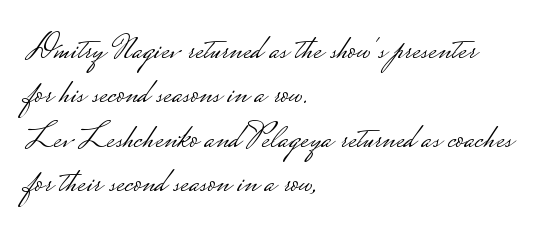
{"serif": "no", "bold": "no", "weight": "light", "width": "wide", "stroke_contrast": "low", "monospaced": "no", "underline": "no", "align": "left", "line_spacing_ratio": 1.23, "letter_spacing": "normal", "letter_spacing_em": 0.0, "glyph_px": 36}
